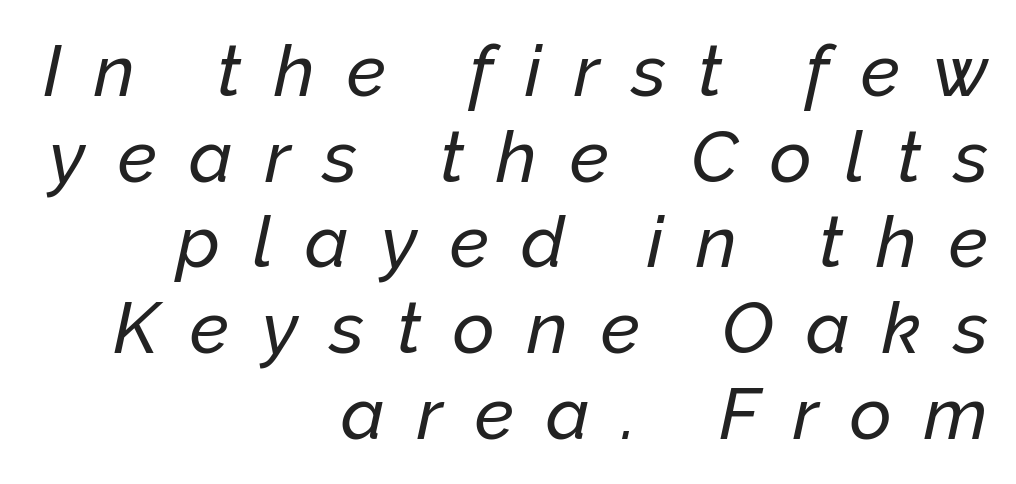
{"italic": "yes", "lean": "right", "slant_degrees": 12, "width": "normal", "stroke_contrast": "low", "x_height": "medium", "monospaced": "no", "underline": "no", "align": "right", "line_spacing_ratio": 1.19, "letter_spacing": "wide", "letter_spacing_em": 0.45, "glyph_px": 72}
